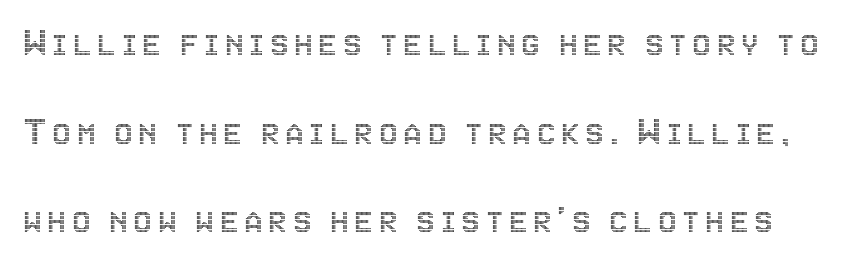
{"italic": "no", "width": "condensed", "x_height": "large", "monospaced": "no", "underline": "no", "line_spacing": "loose", "line_spacing_ratio": 2.11, "glyph_px": 42}
